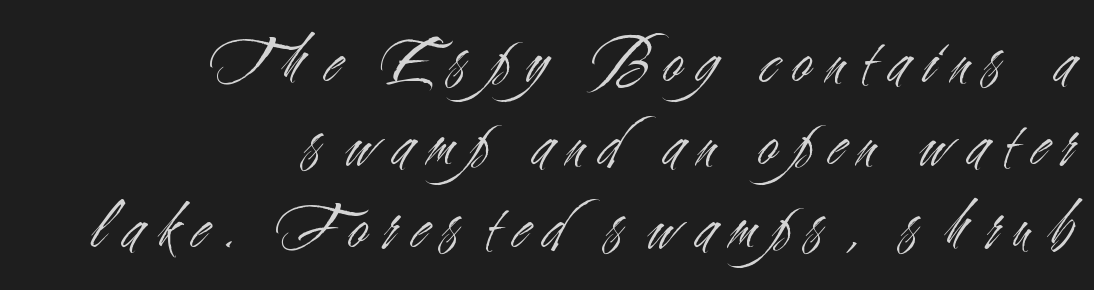
{"serif": "no", "bold": "no", "weight": "light", "width": "condensed", "stroke_contrast": "medium", "x_height": "small", "monospaced": "no", "underline": "no", "align": "right", "line_spacing_ratio": 1.2, "letter_spacing": "wide", "letter_spacing_em": 0.23, "glyph_px": 69}
